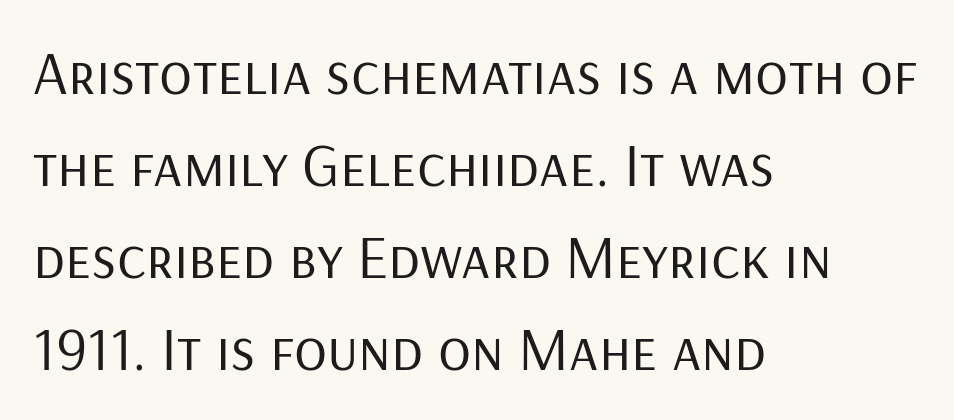
The image shows 61 px regular-weight sans-serif type, upright; set left-aligned, normal line spacing (1.51x), normal letter spacing, not underlined; low stroke contrast and a medium x-height.
